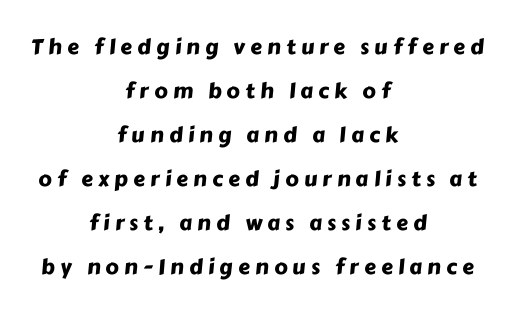
{"underline": "no", "align": "center", "line_spacing": "loose", "line_spacing_ratio": 2.1, "letter_spacing": "wide", "letter_spacing_em": 0.25, "glyph_px": 21}
